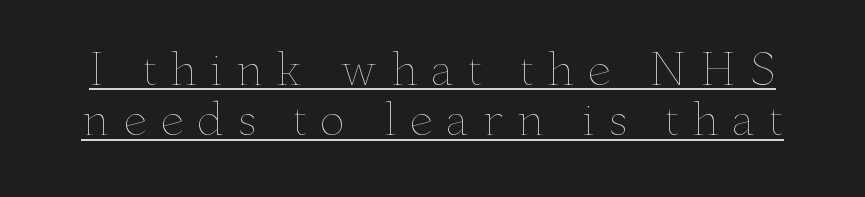
The lettering stays uniformly vertical, giving the passage a roman look. Is this a fixed-width face? No — the glyphs have proportional, varying widths. What stands out about the letter spacing? Its width — letters are far apart. Decoration check: the copy is underlined. This is not heavy type; no bold has been used.
